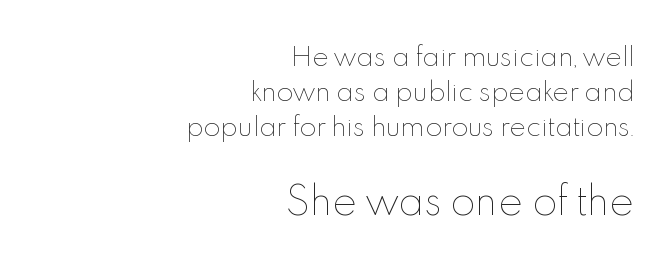
{"italic": "no", "bold": "no", "weight": "thin", "width": "normal", "x_height": "small", "monospaced": "no", "underline": "no", "align": "right", "line_spacing": "normal", "line_spacing_ratio": 1.4, "letter_spacing": "normal", "letter_spacing_em": 0.0, "larger_block": "second", "size_ratio": 1.48, "glyph_px": 37}
